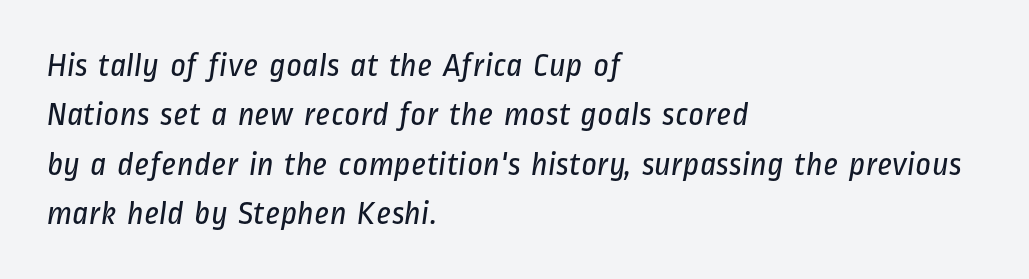
The image shows 34 px regular-weight, condensed sans-serif type; set left-aligned, normal line spacing (1.45x), normal letter spacing, not underlined; low stroke contrast and a medium x-height.
